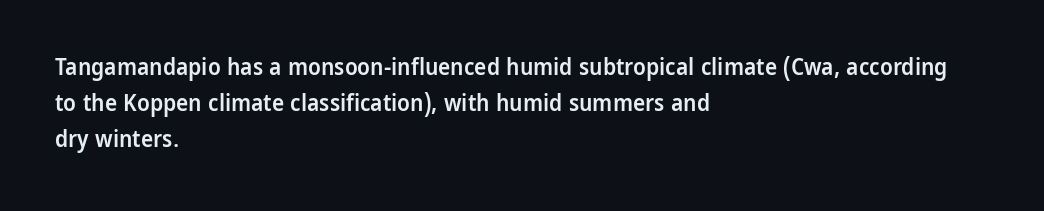
Q: Is the text bold? A: Semi-bold.
Q: Is the text italic (slanted)? A: No, it is upright.
Q: Is the text underlined? A: No.
Q: How is the paragraph aligned? A: Left-aligned.
Q: Is the spacing between letters normal or unusually wide? A: Normal.
Q: Is the spacing between lines tight, normal or loose? A: Normal.
